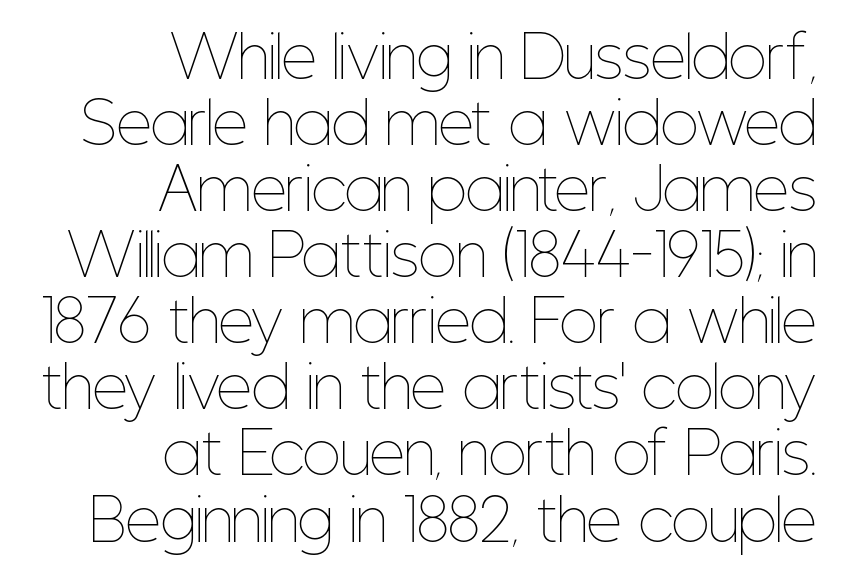
{"italic": "no", "bold": "no", "weight": "thin", "width": "condensed", "stroke_contrast": "low", "x_height": "medium", "monospaced": "no", "underline": "no", "align": "right", "line_spacing_ratio": 1.18, "letter_spacing": "normal", "letter_spacing_em": 0.0, "glyph_px": 56}
